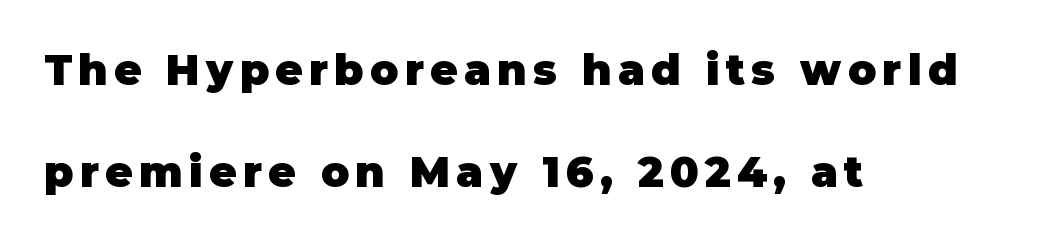
{"serif": "no", "italic": "no", "bold": "yes", "weight": "heavy", "width": "normal", "stroke_contrast": "low", "x_height": "large", "monospaced": "no", "underline": "no", "align": "left", "line_spacing": "loose", "line_spacing_ratio": 2.42, "glyph_px": 42}
